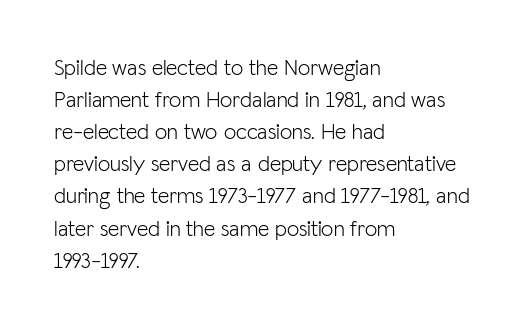
Q: Is the text bold? A: No.
Q: Is the text italic (slanted)? A: No, it is upright.
Q: Is the text underlined? A: No.
Q: How is the paragraph aligned? A: Left-aligned.
Q: Is the spacing between letters normal or unusually wide? A: Normal.
Q: Is the spacing between lines tight, normal or loose? A: Normal.
